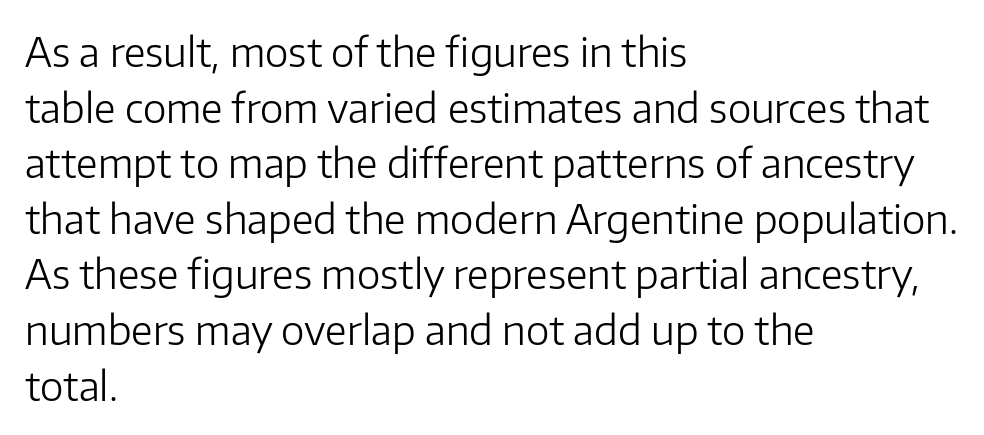
Posture: upright roman. Each stroke keeps to a modest, everyday thickness or less. The setting favours the left margin, as ordinary paragraphs usually do. Is this a sans? Yes — the strokes have no serifs. How are the letters spaced? Ordinarily, with no added tracking. Each new line begins a customary step beneath the previous one.
